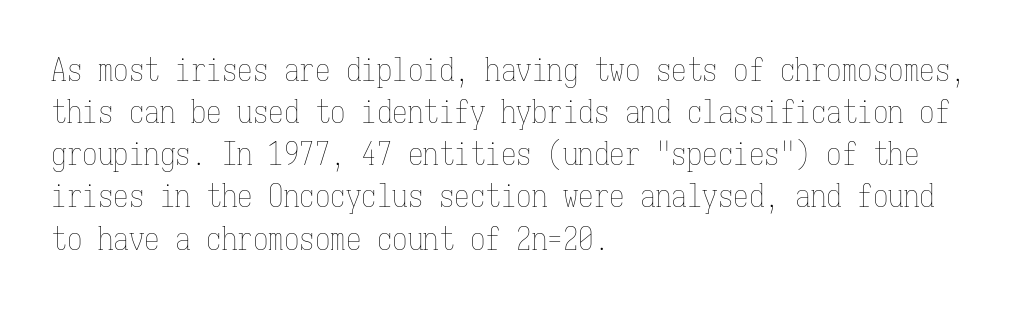
A normal amount of white space separates one row of letters from the next. Is this a fixed-width face? Yes — each glyph sits in an identical cell. Characters follow at the spacing the type designer built in. Think standard paragraph weight, or any step lighter than that. A clean baseline with only descenders dipping below it.
